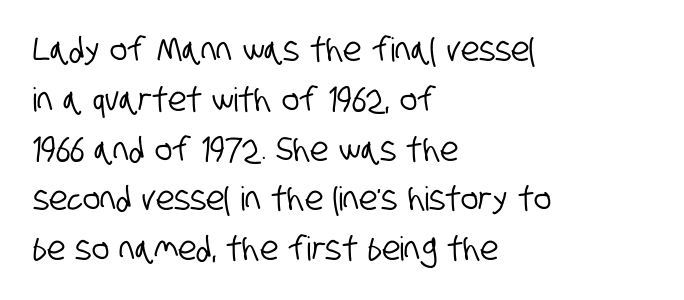
Q: Is the typeface a serif or a sans-serif typeface? A: Sans-serif.
Q: Is the text underlined? A: No.
Q: How is the paragraph aligned? A: Left-aligned.
Q: Is the spacing between letters normal or unusually wide? A: Normal.
Q: Is the spacing between lines tight, normal or loose? A: Normal.
Q: Width (condensed, normal, or wide)? A: Condensed.
Q: Stroke contrast? A: Low.
Q: x-height? A: Large.
Q: Monospaced? A: No.
